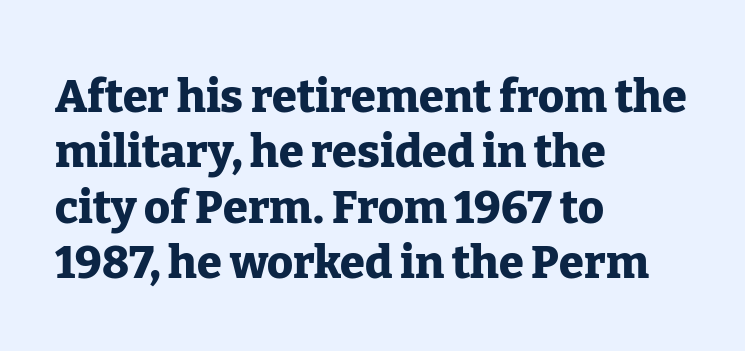
Q: Is the text bold? A: Yes.
Q: Is the text italic (slanted)? A: No, it is upright.
Q: Is the typeface a serif or a sans-serif typeface? A: Serif.
Q: Is the text underlined? A: No.
Q: How is the paragraph aligned? A: Left-aligned.
Q: Is the spacing between letters normal or unusually wide? A: Normal.
Q: Width (condensed, normal, or wide)? A: Normal.
Q: Stroke contrast? A: Low.
Q: x-height? A: Medium.
Q: Monospaced? A: No.
